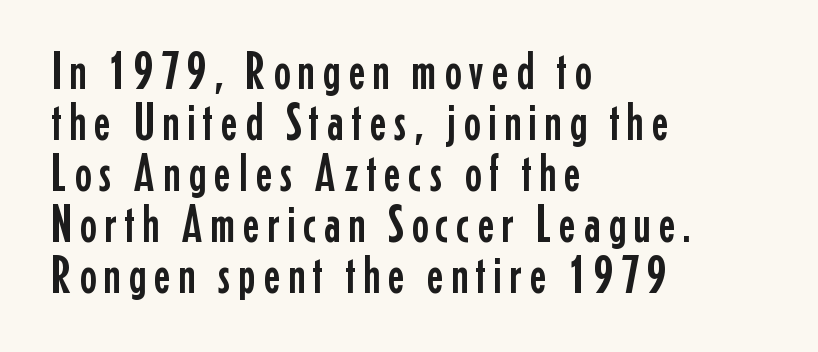
The image shows 52 px condensed sans-serif type, upright; set left-aligned, tight line spacing (0.98x), not underlined; low stroke contrast and a medium x-height.
